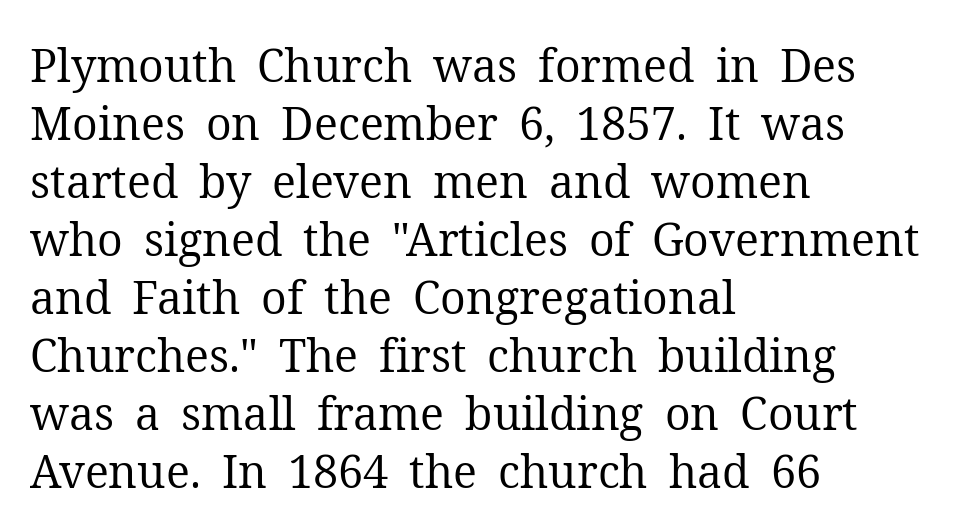
The image shows 45 px regular-weight serif type, upright; set left-aligned, normal line spacing (1.29x), normal letter spacing, not underlined; medium stroke contrast and a medium x-height.
